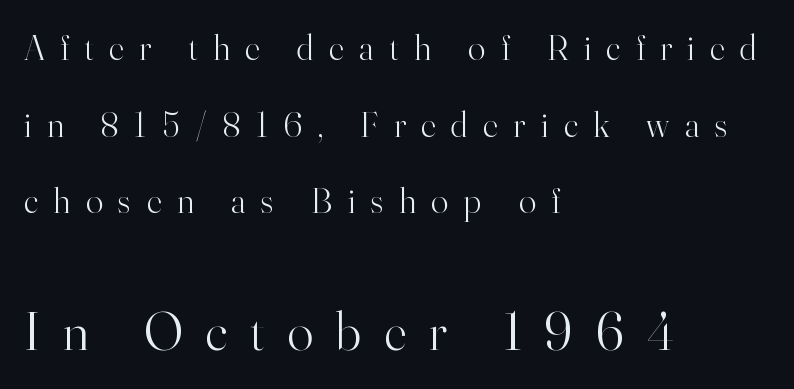
{"serif": "yes", "italic": "no", "bold": "no", "weight": "light", "width": "normal", "stroke_contrast": "high", "x_height": "small", "monospaced": "no", "underline": "no", "align": "left", "line_spacing": "loose", "line_spacing_ratio": 2.13, "letter_spacing": "wide", "letter_spacing_em": 0.43, "larger_block": "second", "size_ratio": 1.5, "glyph_px": 54}
